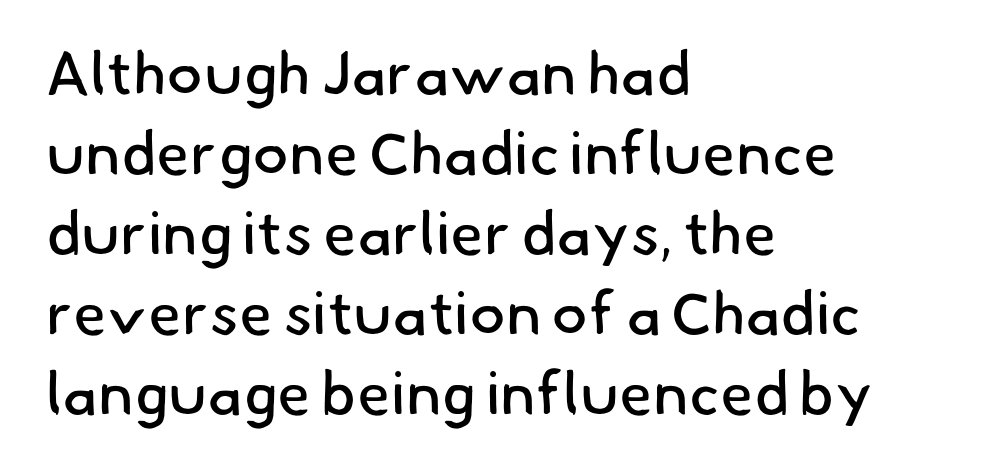
{"serif": "no", "bold": "no", "weight": "regular", "width": "normal", "stroke_contrast": "low", "x_height": "small", "monospaced": "no", "underline": "no", "align": "left", "line_spacing": "normal", "line_spacing_ratio": 1.31, "letter_spacing": "normal", "letter_spacing_em": 0.0, "glyph_px": 61}
